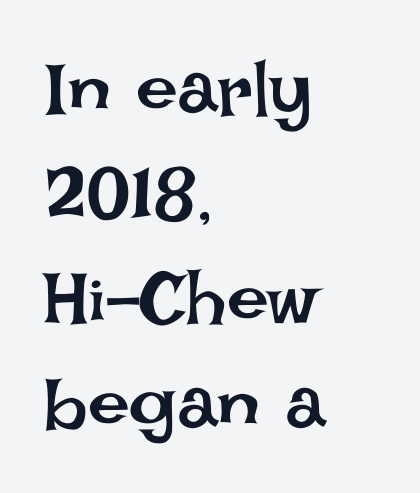
Q: Is the text bold? A: No.
Q: Is the text italic (slanted)? A: No, it is upright.
Q: Is the text underlined? A: No.
Q: How is the paragraph aligned? A: Left-aligned.
Q: Is the spacing between letters normal or unusually wide? A: Normal.
Q: Is the spacing between lines tight, normal or loose? A: Normal.
Q: Width (condensed, normal, or wide)? A: Normal.
Q: Stroke contrast? A: Low.
Q: x-height? A: Large.
Q: Monospaced? A: No.
